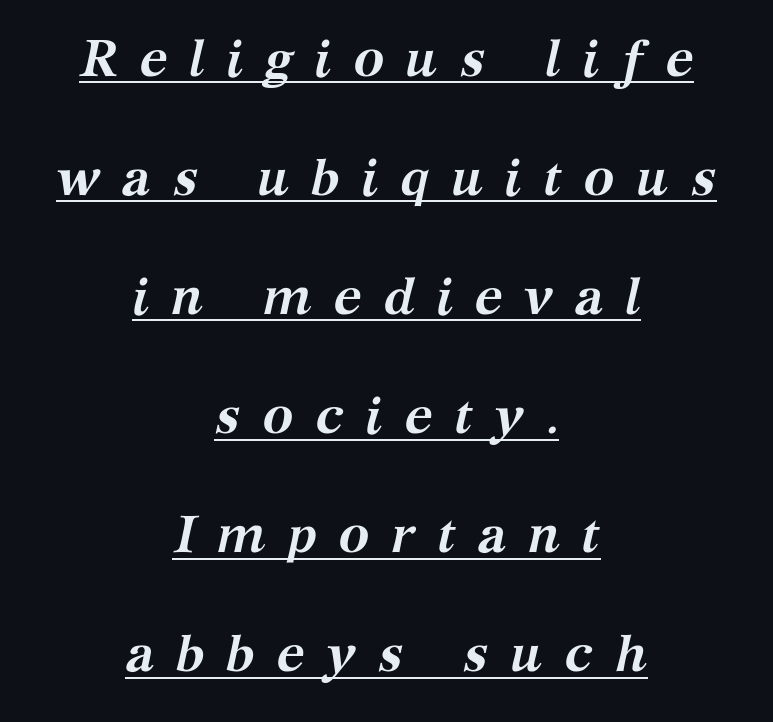
Q: Is the text bold? A: Yes.
Q: Is the text italic (slanted)? A: Yes, it leans right by about 12 degrees.
Q: Is the typeface a serif or a sans-serif typeface? A: Serif.
Q: Is the text underlined? A: Yes.
Q: How is the paragraph aligned? A: Centered.
Q: Is the spacing between letters normal or unusually wide? A: Unusually wide.
Q: Is the spacing between lines tight, normal or loose? A: Loose.
Q: Width (condensed, normal, or wide)? A: Normal.
Q: Stroke contrast? A: Medium.
Q: x-height? A: Medium.
Q: Monospaced? A: No.
